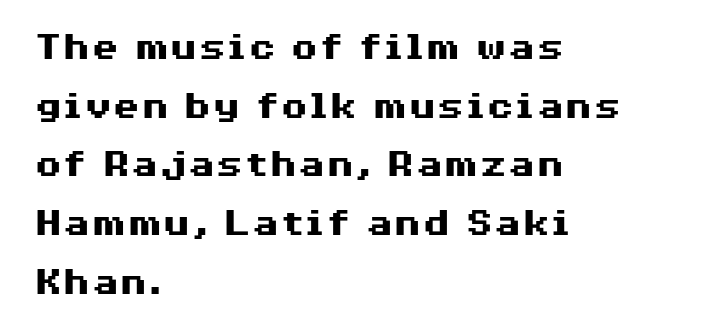
The image shows 41 px heavy, wide sans-serif type, upright; set left-aligned, normal line spacing (1.43x), normal letter spacing, not underlined; medium stroke contrast and a medium x-height.
